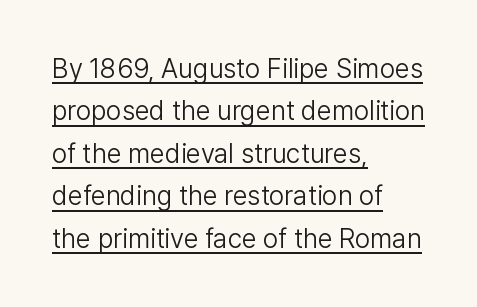
The image shows 27 px text type, upright; set left-aligned, normal line spacing (1.57x), normal letter spacing, underlined.
